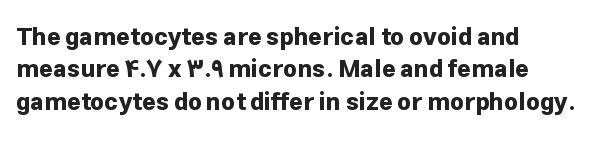
The image shows 24 px bold type, upright; set left-aligned, normal line spacing (1.35x), normal letter spacing, not underlined.
